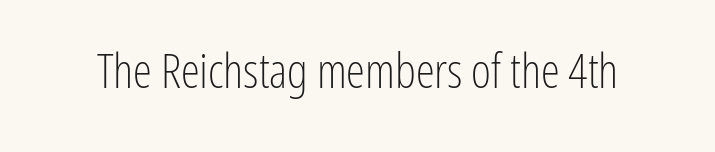
Posture: upright roman. Glance below the letters and you will spot only blank space. Counters stay open thanks to moderate or lighter strokes. Short note: letters normally spaced. The face used here is proportionally spaced, like ordinary book or web type. Does the type have serifs? No, each stem ends abruptly.
